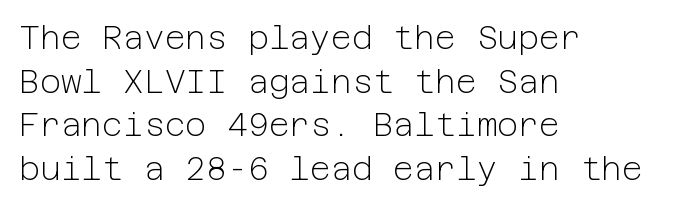
Letters rest on an invisible, unmarked baseline. The typesetter chose a ragged-right arrangement here. The letters sit at their default tracking, neither squeezed nor spread. This sample uses a sans-serif face.
